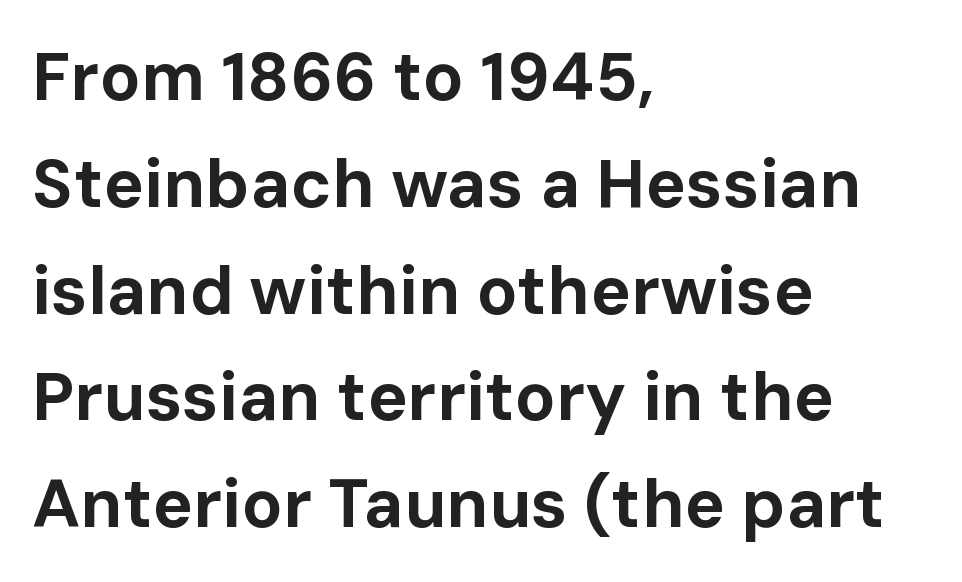
{"serif": "no", "italic": "no", "bold": "yes", "weight": "bold", "width": "normal", "stroke_contrast": "low", "x_height": "medium", "monospaced": "no", "underline": "no", "align": "left", "line_spacing": "normal", "line_spacing_ratio": 1.57, "letter_spacing": "normal", "letter_spacing_em": 0.0, "glyph_px": 68}
